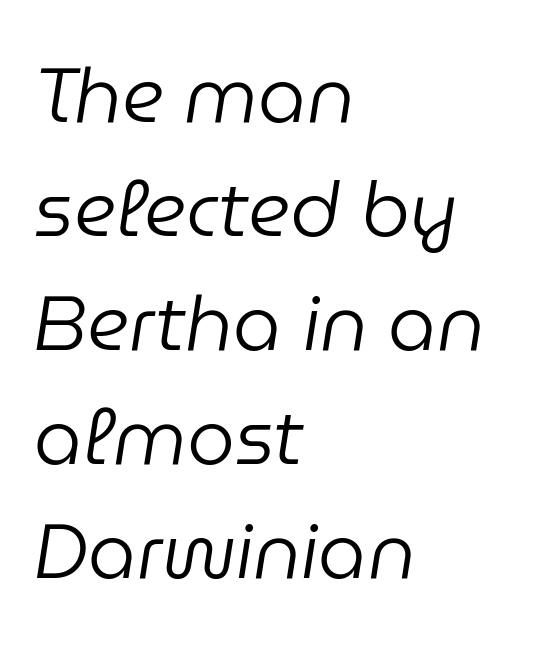
{"italic": "yes", "lean": "right", "slant_degrees": 9, "bold": "no", "weight": "regular", "width": "normal", "stroke_contrast": "low", "x_height": "medium", "monospaced": "no", "underline": "no", "align": "left", "line_spacing": "normal", "line_spacing_ratio": 1.5, "letter_spacing": "normal", "letter_spacing_em": 0.0, "glyph_px": 76}
